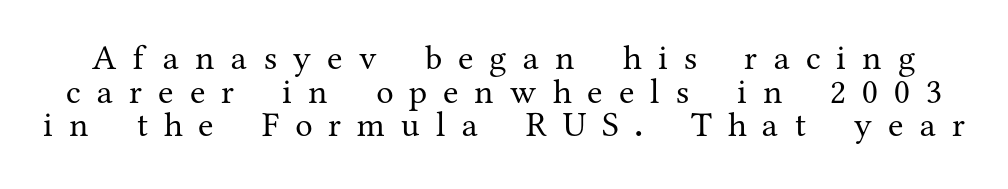
{"serif": "yes", "italic": "no", "bold": "no", "weight": "regular", "width": "normal", "stroke_contrast": "medium", "x_height": "medium", "monospaced": "no", "underline": "no", "line_spacing": "tight", "line_spacing_ratio": 0.96, "letter_spacing": "wide", "letter_spacing_em": 0.46, "glyph_px": 35}
